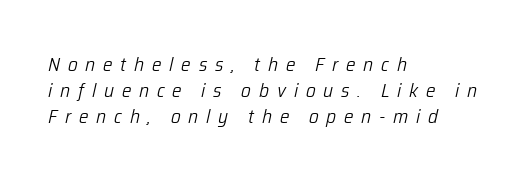
The image shows 20 px text type, italic (leaning right); set left-aligned, normal line spacing (1.29x), unusually wide letter spacing (+0.39 em), not underlined.
